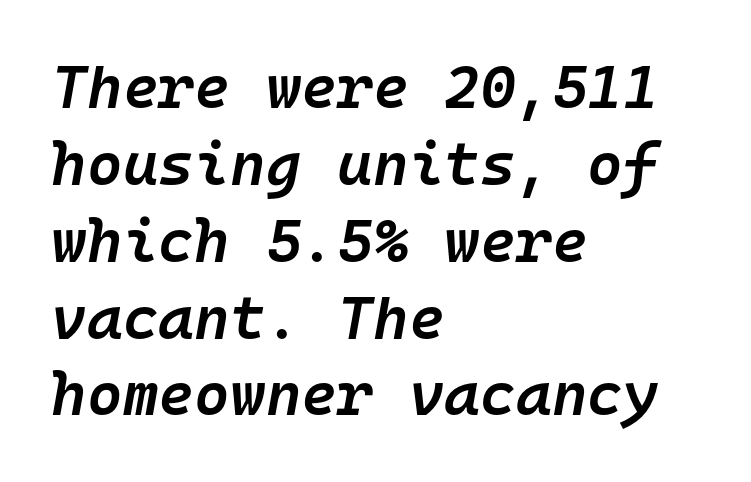
Alignment: flush left. Has an underline been added? It has not. Monospaced: the letters line up in strict vertical columns. Whoever set this chose a conventional vertical rhythm. The horizontal fit of the characters is conventional and even. The rendering uses a semibold face; strokes are thickened but not to full bold.
